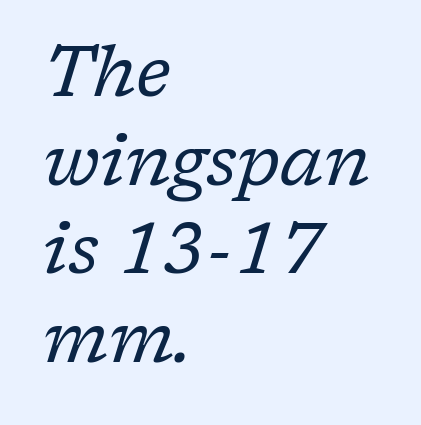
The face used here is rendered with its standard letterfit. Notice how the stems are inclined rather than vertical — that's the hallmark of italics. Each new line begins a customary step beneath the previous one. The strokes are not fattened; the text isn't bold. Character widths vary here, with narrow letters taking less room than wide ones.
